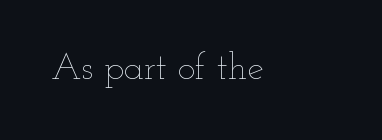
{"italic": "no", "bold": "no", "weight": "thin", "width": "wide", "stroke_contrast": "low", "x_height": "small", "monospaced": "no", "underline": "no", "letter_spacing": "normal", "letter_spacing_em": 0.0, "glyph_px": 37}
